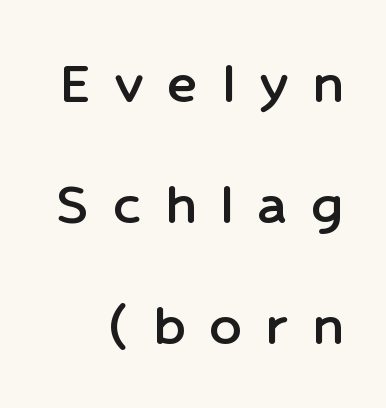
{"serif": "no", "italic": "no", "width": "normal", "stroke_contrast": "low", "x_height": "medium", "monospaced": "no", "underline": "no", "line_spacing": "loose", "line_spacing_ratio": 1.95, "letter_spacing": "wide", "letter_spacing_em": 0.39, "glyph_px": 62}
